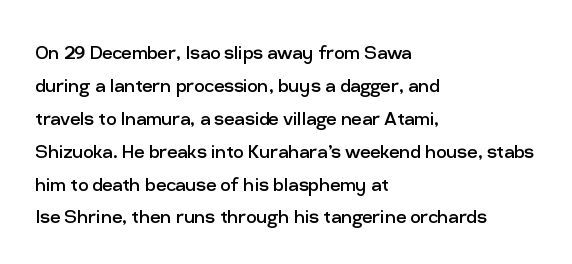
{"italic": "no", "bold": "no", "underline": "no", "align": "left", "line_spacing": "normal", "line_spacing_ratio": 1.43, "letter_spacing": "normal", "letter_spacing_em": 0.0, "glyph_px": 23}
